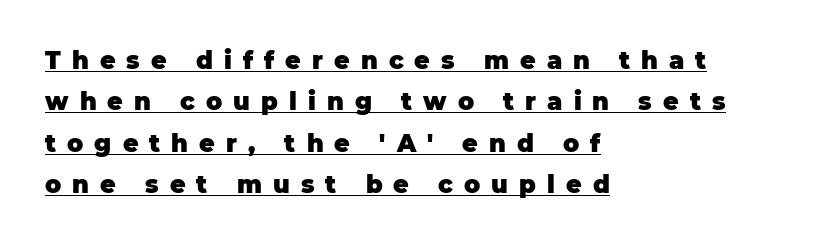
{"italic": "no", "bold": "yes", "underline": "yes", "align": "left", "line_spacing_ratio": 1.72, "letter_spacing": "wide", "letter_spacing_em": 0.46, "glyph_px": 24}
